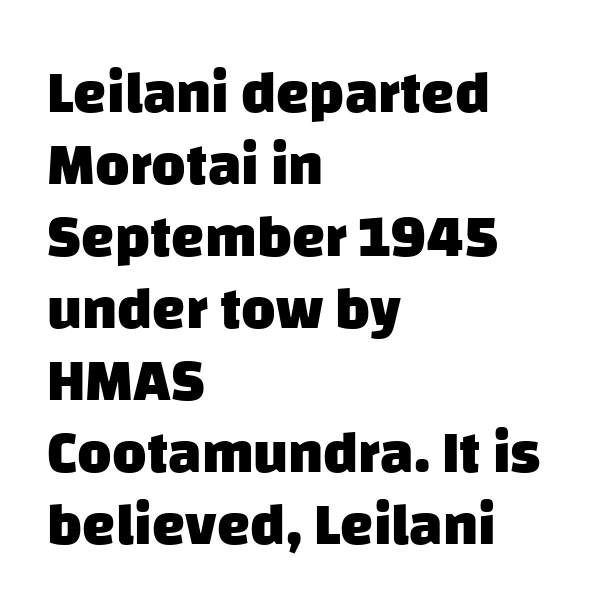
The strip under each line holds only bare page. The letters advance in unequal steps, a hallmark of proportional type. These lines stack with their left ends in a neat column. Each letter's strokes conclude bluntly, with no projecting serifs.
